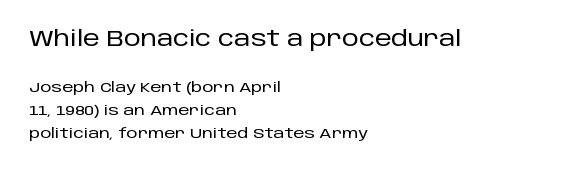
Q: Is the text italic (slanted)? A: No, it is upright.
Q: Is the text underlined? A: No.
Q: How is the paragraph aligned? A: Left-aligned.
Q: Is the spacing between letters normal or unusually wide? A: Normal.
Q: Is the spacing between lines tight, normal or loose? A: Normal.
Q: Which block of text is set in a larger size, the first (top) or the second (bottom)? A: The first (top) one.
